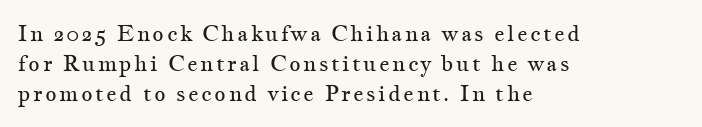
The image shows 22 px text type, upright; set left-aligned, normal line spacing (1.37x), not underlined.
